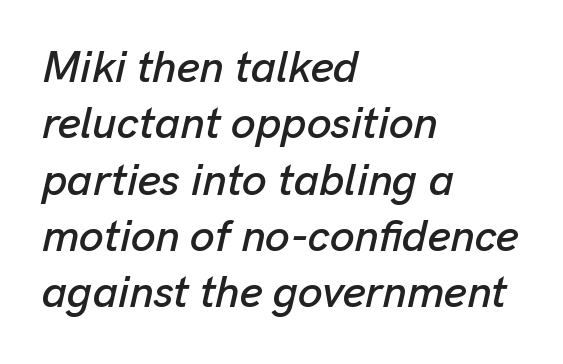
Q: Is the text italic (slanted)? A: Yes, it leans right by about 13 degrees.
Q: Is the text underlined? A: No.
Q: How is the paragraph aligned? A: Left-aligned.
Q: Is the spacing between letters normal or unusually wide? A: Normal.
Q: Is the spacing between lines tight, normal or loose? A: Normal.
Q: Width (condensed, normal, or wide)? A: Normal.
Q: Stroke contrast? A: Low.
Q: x-height? A: Medium.
Q: Monospaced? A: No.
